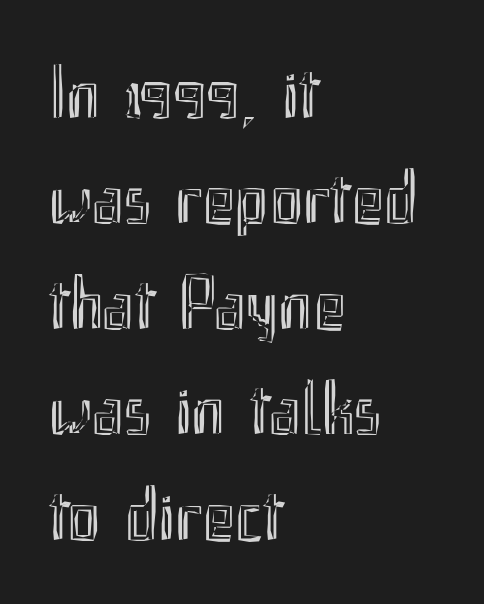
{"italic": "no", "width": "condensed", "x_height": "small", "monospaced": "no", "underline": "no", "align": "left", "line_spacing": "normal", "line_spacing_ratio": 1.37, "letter_spacing": "normal", "letter_spacing_em": 0.0, "glyph_px": 77}
